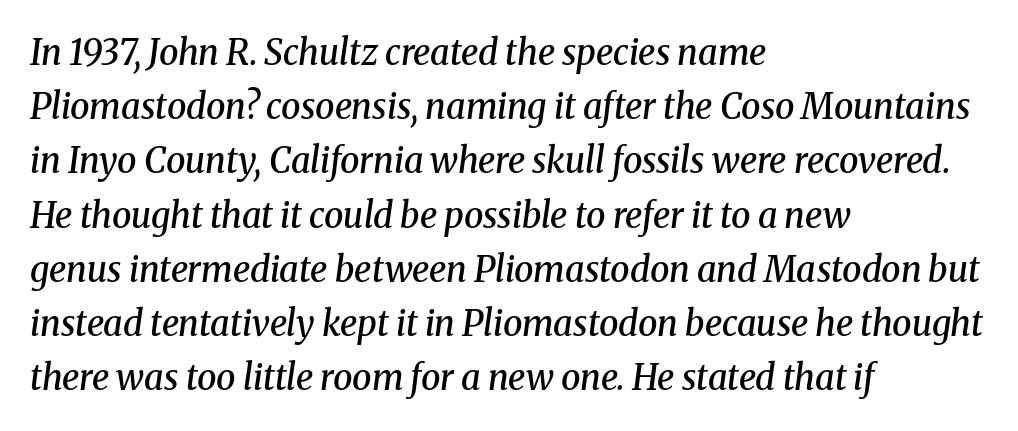
The letters carry serifs — small finishing strokes at the ends of their stems. The strip under each line holds only bare page. This is the in-between weight designers call semibold or demi. Character widths vary here, with narrow letters taking less room than wide ones. The leading is moderate, giving the passage an even texture.
